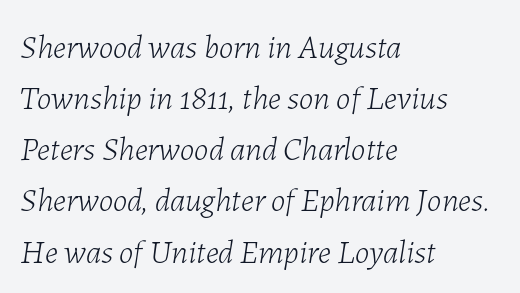
Q: Is the text bold? A: No.
Q: Is the text italic (slanted)? A: Yes, it leans right by about 7 degrees.
Q: Is the text underlined? A: No.
Q: How is the paragraph aligned? A: Left-aligned.
Q: Is the spacing between letters normal or unusually wide? A: Normal.
Q: Is the spacing between lines tight, normal or loose? A: Normal.
Q: Width (condensed, normal, or wide)? A: Normal.
Q: Stroke contrast? A: Low.
Q: x-height? A: Medium.
Q: Monospaced? A: No.
